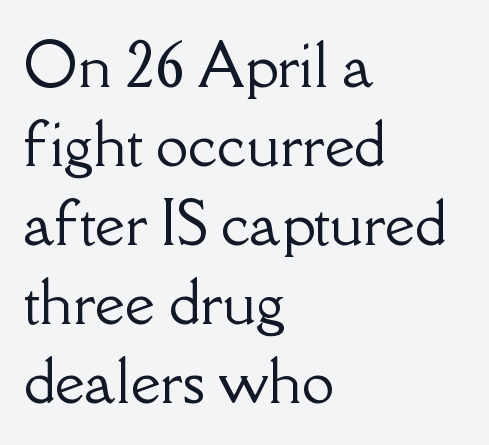
The image shows 58 px serif type, upright; set left-aligned, normal line spacing (1.36x), normal letter spacing, not underlined; low stroke contrast and a small x-height.
